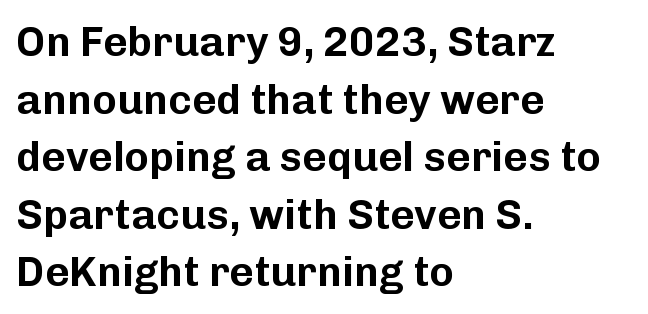
Q: Is the text italic (slanted)? A: No, it is upright.
Q: Is the typeface a serif or a sans-serif typeface? A: Sans-serif.
Q: Is the text underlined? A: No.
Q: How is the paragraph aligned? A: Left-aligned.
Q: Is the spacing between letters normal or unusually wide? A: Normal.
Q: Is the spacing between lines tight, normal or loose? A: Normal.
Q: Width (condensed, normal, or wide)? A: Normal.
Q: Stroke contrast? A: Low.
Q: x-height? A: Medium.
Q: Monospaced? A: No.
